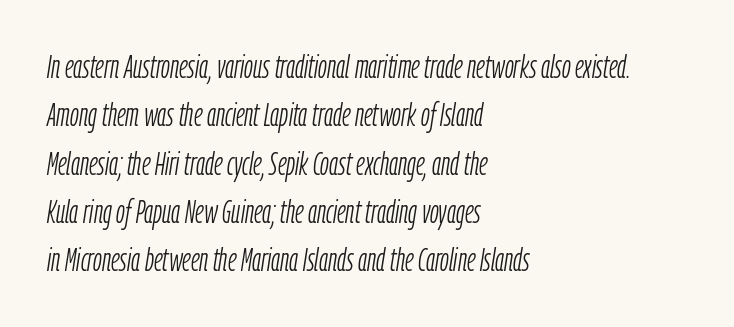
The image shows 32 px light, condensed type, italic (leaning right); set left-aligned, normal line spacing (1.51x), normal letter spacing, not underlined; low stroke contrast and a medium x-height.
